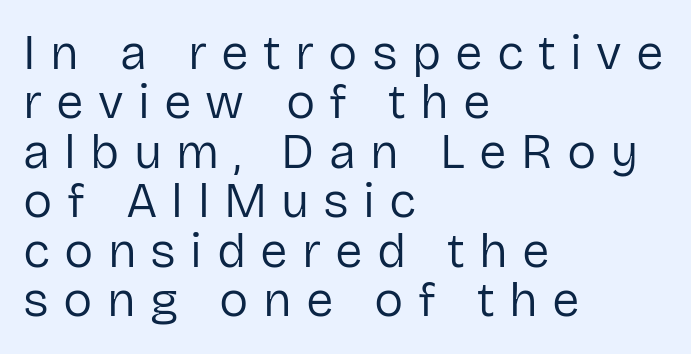
The image shows 49 px regular-weight sans-serif type, upright; set left-aligned, tight line spacing (1.01x), unusually wide letter spacing (+0.29 em), not underlined; low stroke contrast and a medium x-height.
